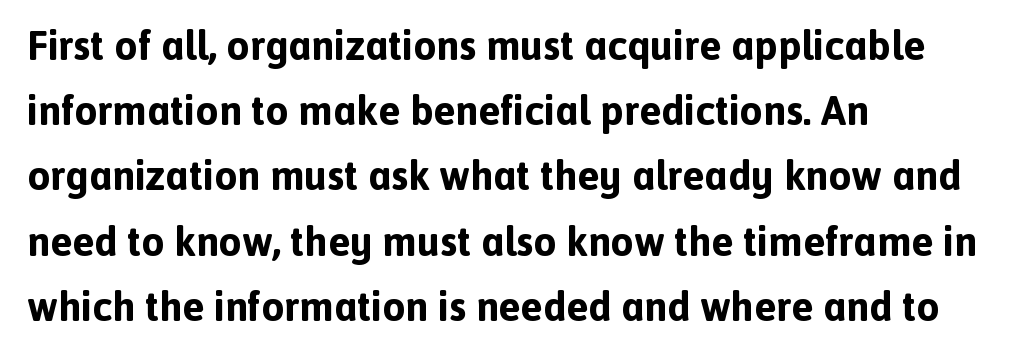
{"serif": "no", "italic": "no", "bold": "yes", "weight": "bold", "width": "normal", "x_height": "medium", "monospaced": "no", "underline": "no", "align": "left", "line_spacing": "normal", "line_spacing_ratio": 1.59, "letter_spacing": "normal", "letter_spacing_em": 0.0, "glyph_px": 41}
